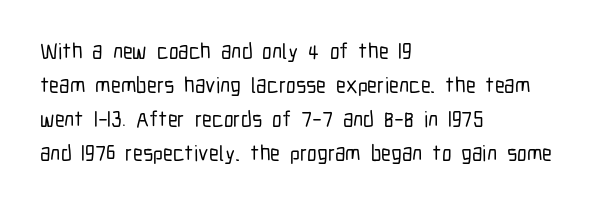
The image shows 22 px text type, upright; set left-aligned, normal line spacing (1.54x), normal letter spacing, not underlined.
